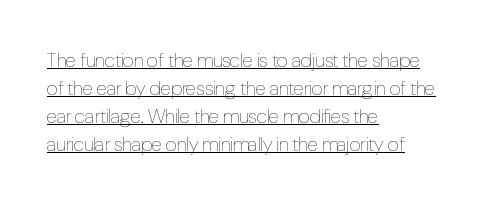
Q: Is the text bold? A: No.
Q: Is the text italic (slanted)? A: No, it is upright.
Q: Is the text underlined? A: Yes.
Q: How is the paragraph aligned? A: Left-aligned.
Q: Is the spacing between letters normal or unusually wide? A: Normal.
Q: Is the spacing between lines tight, normal or loose? A: Normal.
